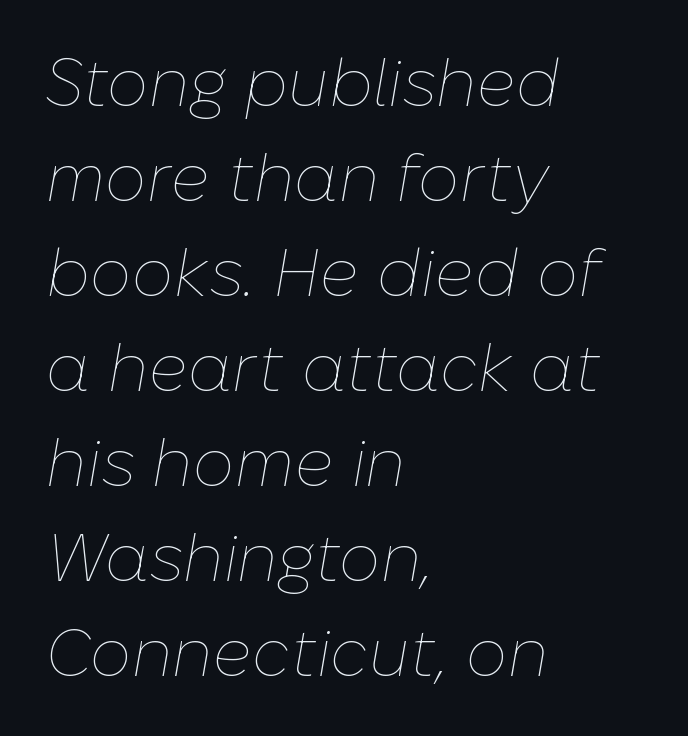
{"italic": "yes", "lean": "right", "slant_degrees": 10, "bold": "no", "weight": "thin", "width": "normal", "stroke_contrast": "low", "x_height": "medium", "monospaced": "no", "underline": "no", "align": "left", "line_spacing": "normal", "line_spacing_ratio": 1.44, "letter_spacing": "normal", "letter_spacing_em": 0.0, "glyph_px": 66}
